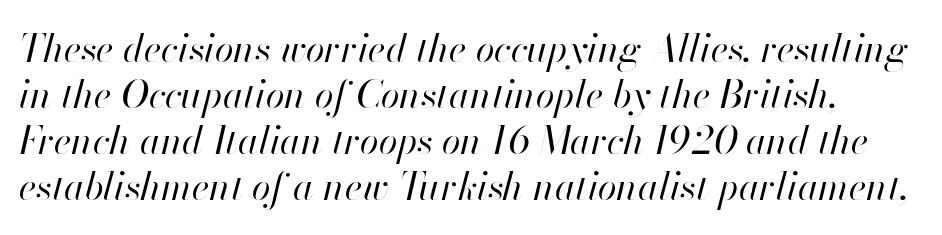
Q: Is the text bold? A: No.
Q: Is the text italic (slanted)? A: Yes, it leans right by about 13 degrees.
Q: Is the text underlined? A: No.
Q: Is the spacing between letters normal or unusually wide? A: Normal.
Q: Width (condensed, normal, or wide)? A: Normal.
Q: Stroke contrast? A: High.
Q: x-height? A: Small.
Q: Monospaced? A: No.
